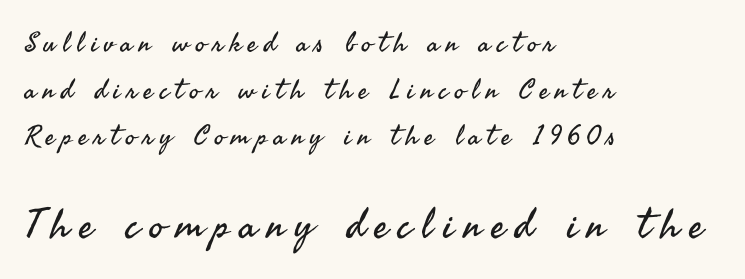
The image shows 41 px regular-weight sans-serif type; set left-aligned, line spacing 1.73x, unusually wide letter spacing (+0.25 em), not underlined; the second (bottom) block is 1.52x larger; medium stroke contrast and a small x-height.
